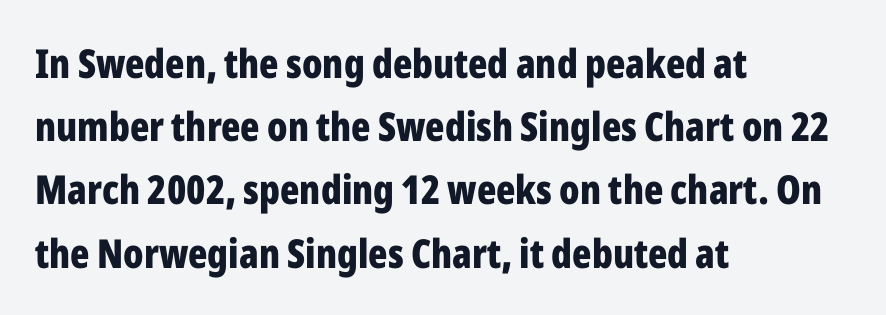
Q: Is the text bold? A: Yes.
Q: Is the text italic (slanted)? A: No, it is upright.
Q: Is the typeface a serif or a sans-serif typeface? A: Sans-serif.
Q: Is the text underlined? A: No.
Q: How is the paragraph aligned? A: Left-aligned.
Q: Is the spacing between letters normal or unusually wide? A: Normal.
Q: Is the spacing between lines tight, normal or loose? A: Normal.
Q: Width (condensed, normal, or wide)? A: Condensed.
Q: Stroke contrast? A: Low.
Q: x-height? A: Medium.
Q: Monospaced? A: No.
